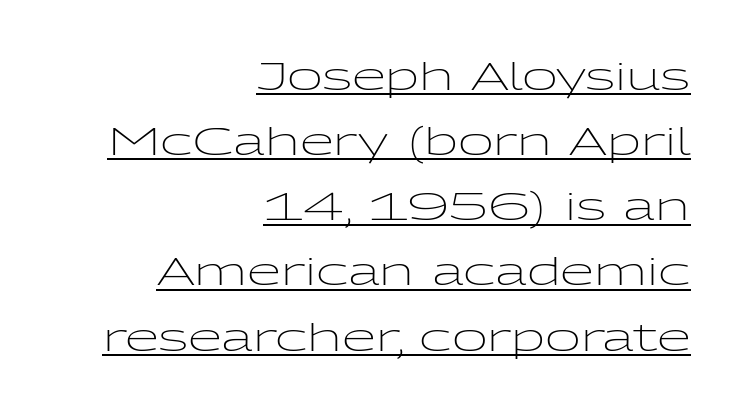
Q: Is the text bold? A: No.
Q: Is the text italic (slanted)? A: No, it is upright.
Q: Is the typeface a serif or a sans-serif typeface? A: Sans-serif.
Q: Is the text underlined? A: Yes.
Q: How is the paragraph aligned? A: Right-aligned.
Q: Is the spacing between letters normal or unusually wide? A: Normal.
Q: Is the spacing between lines tight, normal or loose? A: Normal.
Q: Width (condensed, normal, or wide)? A: Wide.
Q: Stroke contrast? A: Low.
Q: x-height? A: Medium.
Q: Monospaced? A: No.
